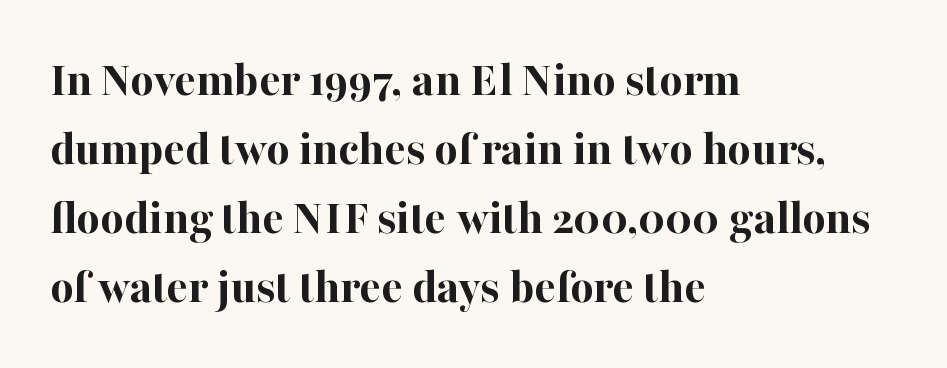
Q: Is the text bold? A: Yes.
Q: Is the text italic (slanted)? A: No, it is upright.
Q: Is the typeface a serif or a sans-serif typeface? A: Serif.
Q: Is the text underlined? A: No.
Q: How is the paragraph aligned? A: Left-aligned.
Q: Is the spacing between letters normal or unusually wide? A: Normal.
Q: Is the spacing between lines tight, normal or loose? A: Normal.
Q: Width (condensed, normal, or wide)? A: Normal.
Q: Stroke contrast? A: High.
Q: x-height? A: Medium.
Q: Monospaced? A: No.
